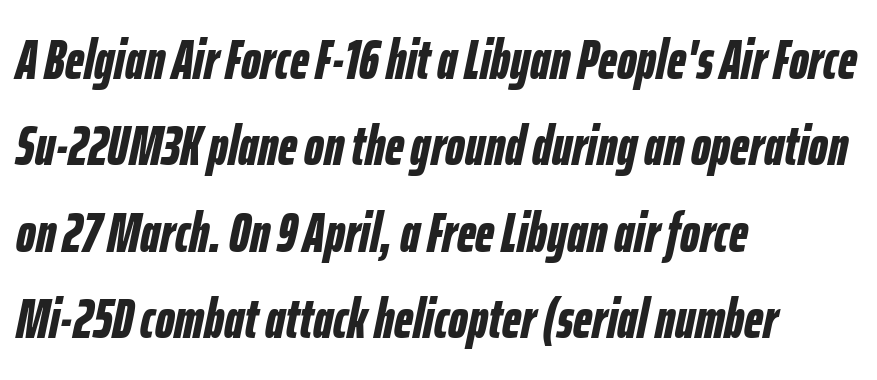
{"italic": "yes", "lean": "right", "slant_degrees": 12, "bold": "yes", "weight": "bold", "width": "condensed", "stroke_contrast": "low", "x_height": "medium", "monospaced": "no", "underline": "no", "align": "left", "line_spacing": "normal", "line_spacing_ratio": 1.57, "letter_spacing": "normal", "letter_spacing_em": 0.0, "glyph_px": 55}
